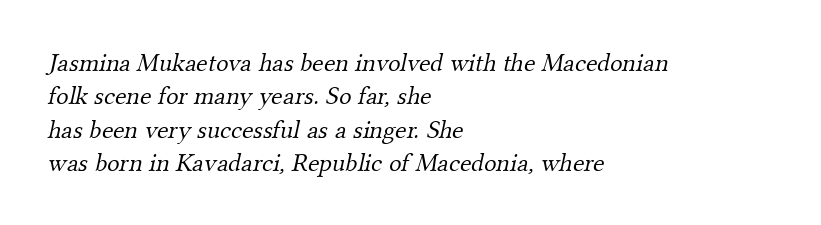
Q: Is the text bold? A: No.
Q: Is the text underlined? A: No.
Q: How is the paragraph aligned? A: Left-aligned.
Q: Is the spacing between letters normal or unusually wide? A: Normal.
Q: Is the spacing between lines tight, normal or loose? A: Normal.
